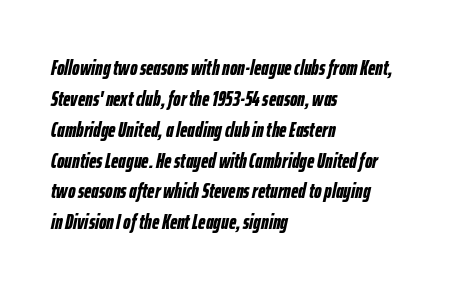
The image shows 21 px bold type, italic (leaning right); set left-aligned, normal line spacing (1.47x), normal letter spacing, not underlined.
